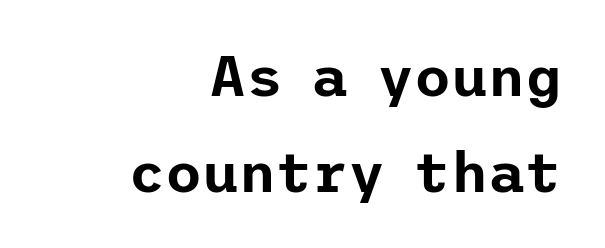
The rendering anchors every line to the right-hand side. The gaps between neighbouring characters are ordinary and unremarkable. This is the regular roman posture of the typeface. No feet cap the strokes, marking this as sans-serif type.
